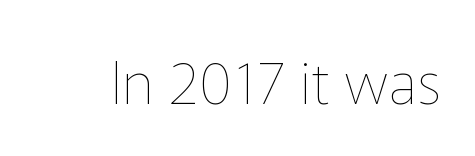
The image shows 59 px thin type, upright; set normal letter spacing, not underlined; low stroke contrast and a medium x-height.
